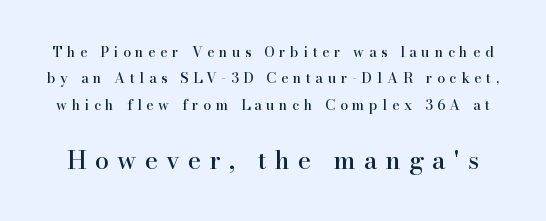
The image shows 25 px text type, upright; set line spacing 1.89x, unusually wide letter spacing (+0.33 em), not underlined; the second (bottom) block is 1.79x larger.
